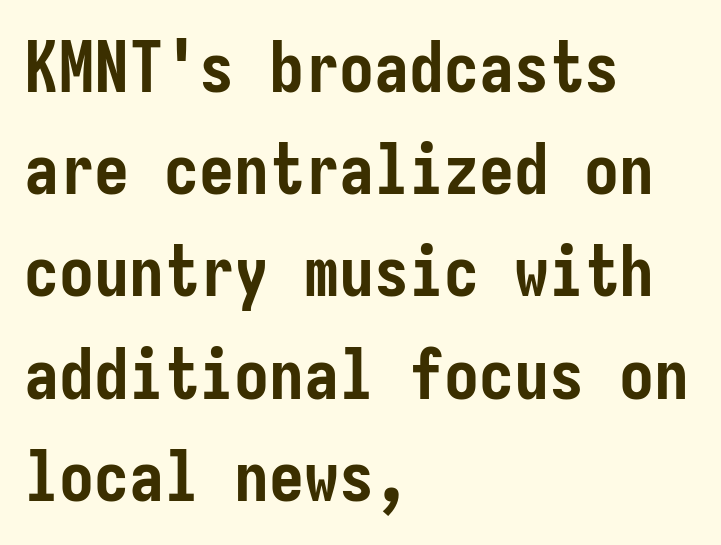
{"serif": "no", "italic": "no", "bold": "yes", "weight": "semibold", "width": "condensed", "stroke_contrast": "low", "x_height": "medium", "underline": "no", "align": "left", "line_spacing": "normal", "line_spacing_ratio": 1.46, "letter_spacing": "normal", "letter_spacing_em": 0.0, "glyph_px": 70}
